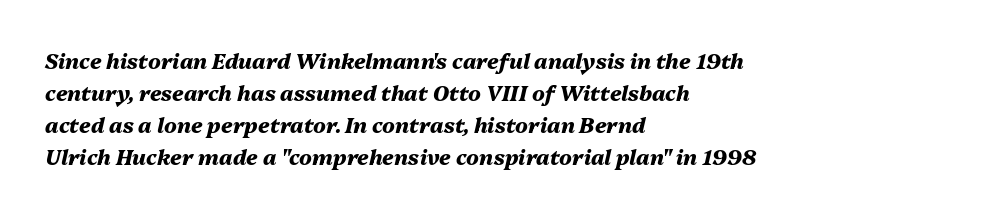
Q: Is the text bold? A: Yes.
Q: Is the text italic (slanted)? A: Yes, it leans right by about 13 degrees.
Q: Is the text underlined? A: No.
Q: How is the paragraph aligned? A: Left-aligned.
Q: Is the spacing between letters normal or unusually wide? A: Normal.
Q: Is the spacing between lines tight, normal or loose? A: Normal.
